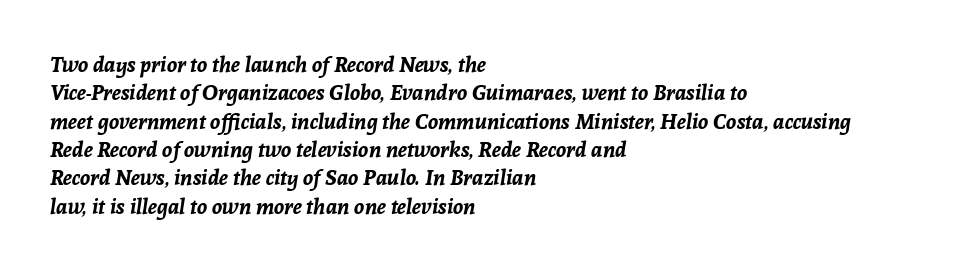
Q: Is the text bold? A: Yes.
Q: Is the text italic (slanted)? A: Yes, it leans right by about 8 degrees.
Q: Is the text underlined? A: No.
Q: How is the paragraph aligned? A: Left-aligned.
Q: Is the spacing between letters normal or unusually wide? A: Normal.
Q: Is the spacing between lines tight, normal or loose? A: Normal.
